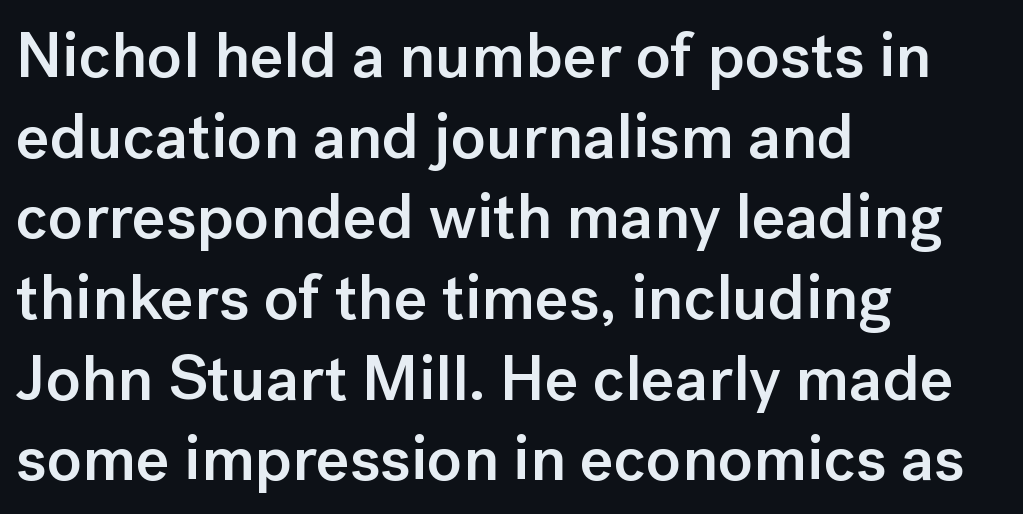
The image shows 64 px semibold sans-serif type, upright; set left-aligned, normal line spacing (1.26x), normal letter spacing, not underlined; low stroke contrast and a medium x-height.
